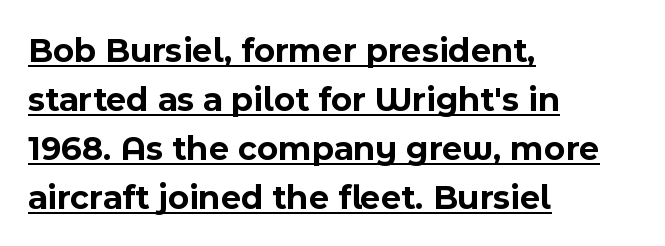
Here the glyphs are tracked normally, forming tight word shapes. If you measured baseline to baseline, you'd find a middling distance. In terms of posture, this sample is upright. The face used here appears with an underline applied. The designer went with a sans here, leaving each stem footless. Note the varied advance widths — an 'i' is clearly narrower than an 'm'.
